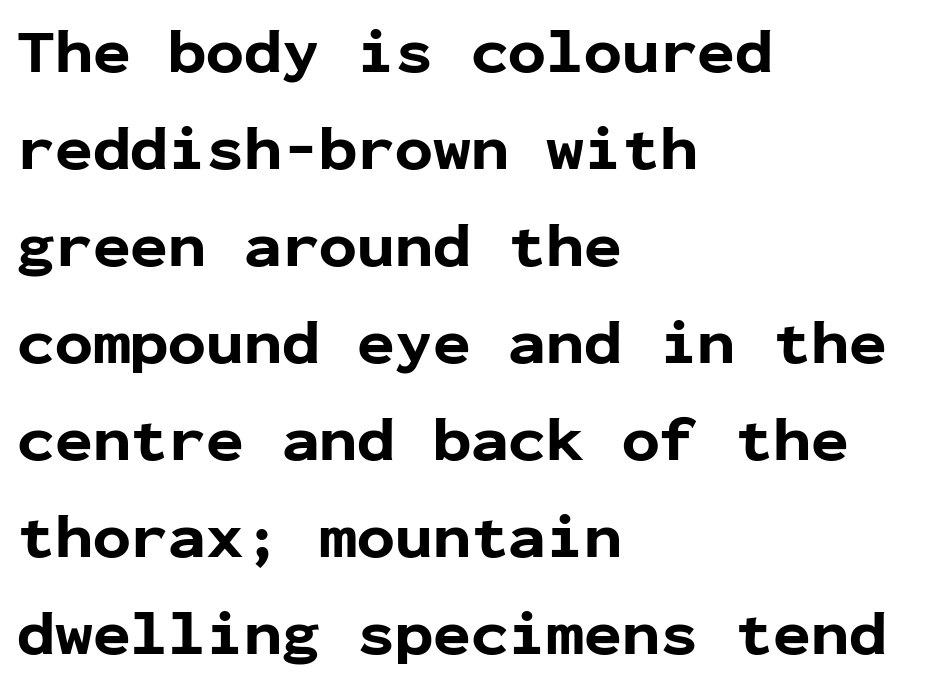
The vertical gap from one line to the next is medium. The tracking reads as untouched default to a designer's eye. Rendered with straight, roman letterforms. The strip under each line holds only bare page. Here the designer chose a console-style face with uniform glyph widths.
